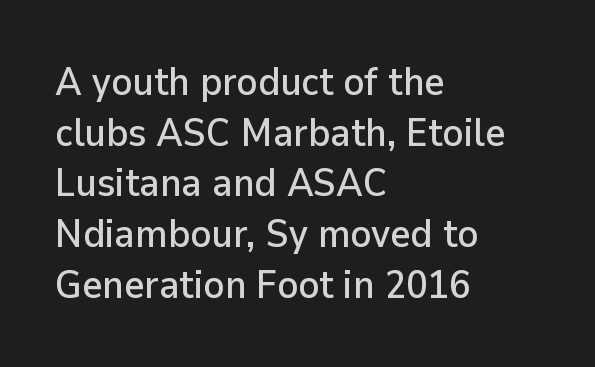
The image shows 39 px sans-serif type, upright; set left-aligned, normal line spacing (1.3x), normal letter spacing, not underlined; low stroke contrast and a medium x-height.
